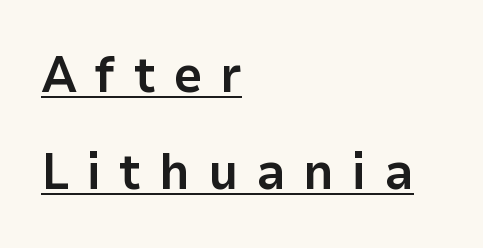
Q: Is the text bold? A: Yes.
Q: Is the text italic (slanted)? A: No, it is upright.
Q: Is the typeface a serif or a sans-serif typeface? A: Sans-serif.
Q: Is the text underlined? A: Yes.
Q: How is the paragraph aligned? A: Left-aligned.
Q: Is the spacing between letters normal or unusually wide? A: Unusually wide.
Q: Is the spacing between lines tight, normal or loose? A: Loose.
Q: Width (condensed, normal, or wide)? A: Normal.
Q: Stroke contrast? A: Low.
Q: x-height? A: Medium.
Q: Monospaced? A: No.
